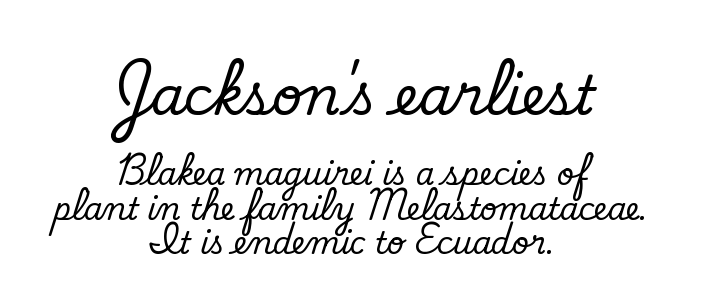
A quiet, ordinary-to-light weight characterises the typeface. Look at the glyph heights: the upper group is clearly the bigger setting. Note the varied advance widths — an 'i' is clearly narrower than an 'm'. Each letter's strokes conclude bluntly, with no projecting serifs. The rag falls on both sides of this text block equally.
